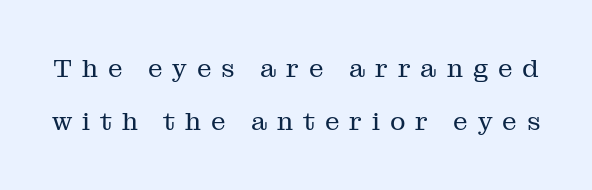
The lines are spread far apart with generous leading. Style check: upright. The passage shown has open, widely tracked lettering throughout. The letterforms sit at book weight or below. Lines of text with bare space underneath.
